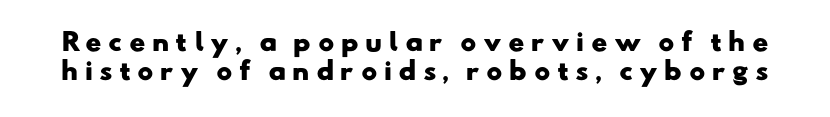
The image shows 24 px bold type; set line spacing 1.21x, unusually wide letter spacing (+0.26 em), not underlined.
